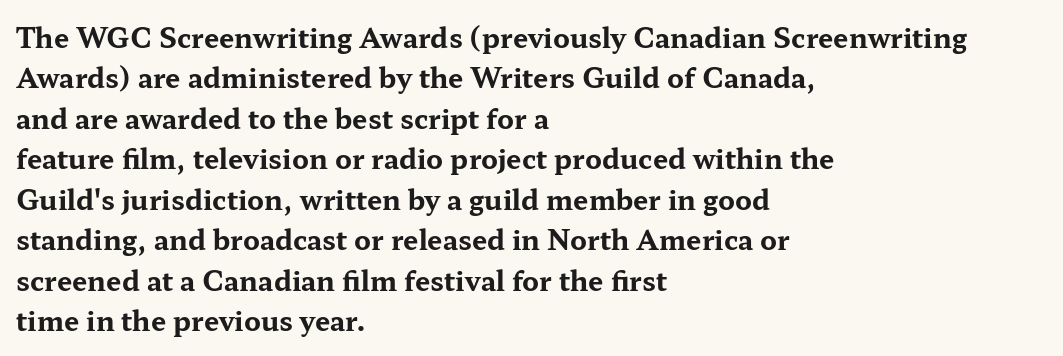
{"italic": "no", "bold": "yes", "underline": "no", "align": "left", "line_spacing": "normal", "line_spacing_ratio": 1.5, "letter_spacing": "normal", "letter_spacing_em": 0.0, "glyph_px": 27}
